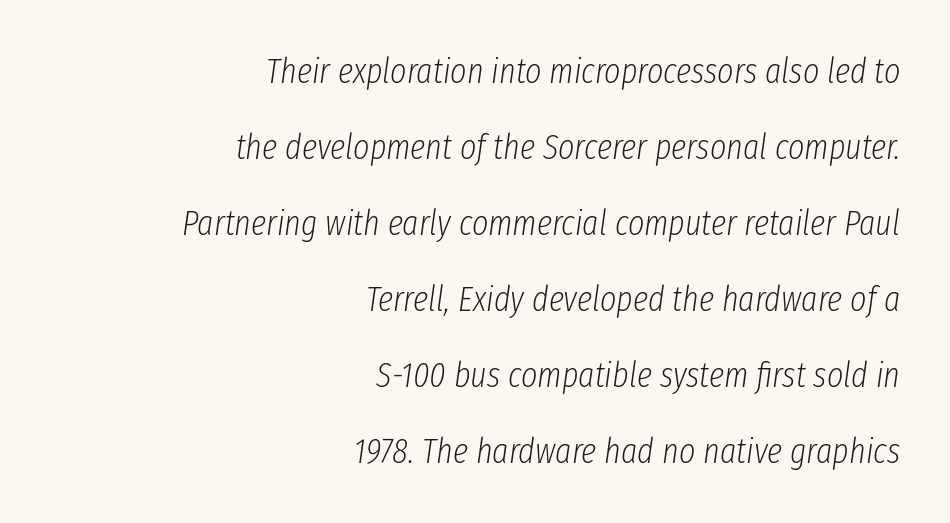
Baseline-to-baseline distance is far greater than the letter height. The text carries the slant typical of an italic or oblique font. Standard letterfit; no display-style spreading of the glyphs. Words float on clear page, feet unadorned.
